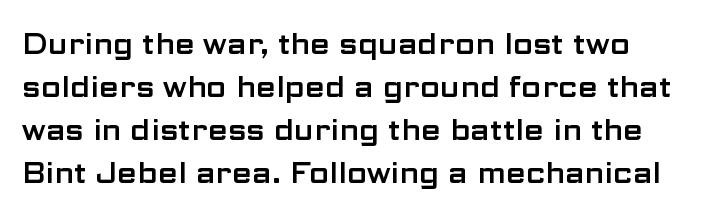
The specimen reads as upright at a glance. Quick note: underline off. Nothing sits at the stroke ends, so this counts as sans-serif. All the whitespace from short lines collects on the right. The leading is moderate, giving the passage an even texture. No extra tracking has been applied to these lines.
